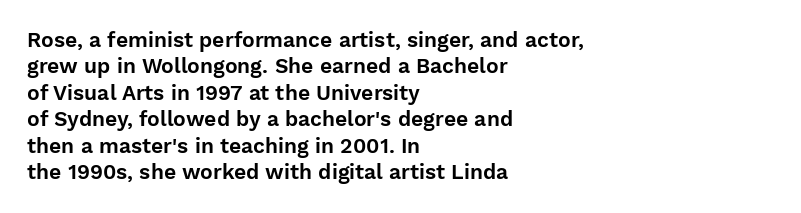
Is there much room between lines? A standard amount, neither cramped nor airy. The line texture is even and compact thanks to regular tracking. In terms of posture, this sample is upright. The paragraph has a hard left edge and a soft right edge. The strip under each line holds only bare page.
